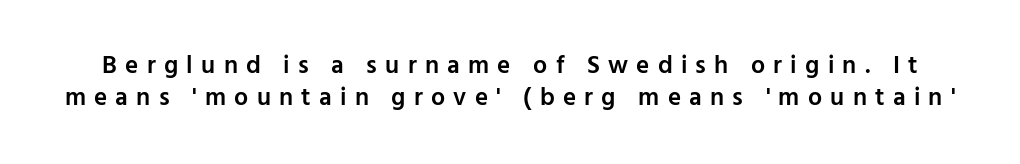
Leading: standard. These lines were composed using upright roman letters. A clean baseline with only descenders dipping below it. The letters are semibold — heavier than regular but short of a full bold. Someone cranked the tracking dial way up on this one.
